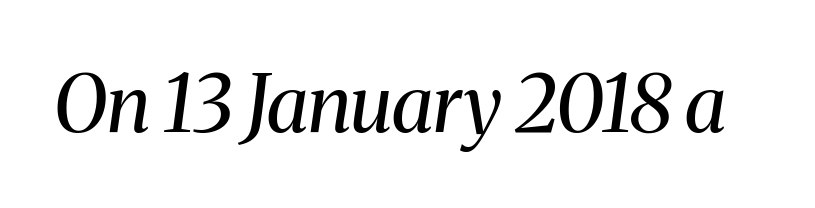
Q: Is the text bold? A: No.
Q: Is the text italic (slanted)? A: Yes, it leans right by about 8 degrees.
Q: Is the typeface a serif or a sans-serif typeface? A: Serif.
Q: Is the text underlined? A: No.
Q: Is the spacing between letters normal or unusually wide? A: Normal.
Q: Width (condensed, normal, or wide)? A: Normal.
Q: Stroke contrast? A: Medium.
Q: x-height? A: Medium.
Q: Monospaced? A: No.
